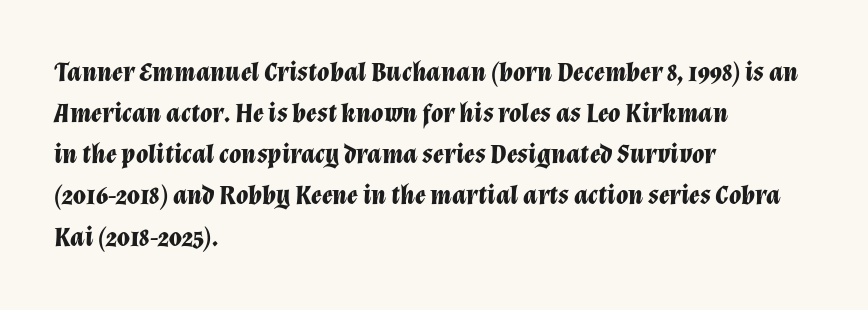
{"italic": "yes", "lean": "right", "slant_degrees": 12, "bold": "yes", "weight": "bold", "width": "normal", "stroke_contrast": "low", "x_height": "medium", "monospaced": "no", "underline": "no", "align": "left", "line_spacing": "normal", "line_spacing_ratio": 1.47, "letter_spacing": "normal", "letter_spacing_em": 0.0, "glyph_px": 28}
